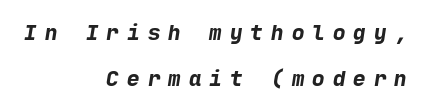
Words float on clear page, feet unadorned. A student would call this right alignment; a typographer would say flush right, rag left. Caption: expanded tracking, letters set apart. Heft: maximum for text — a bold. Quick note: interline space is abundant.
